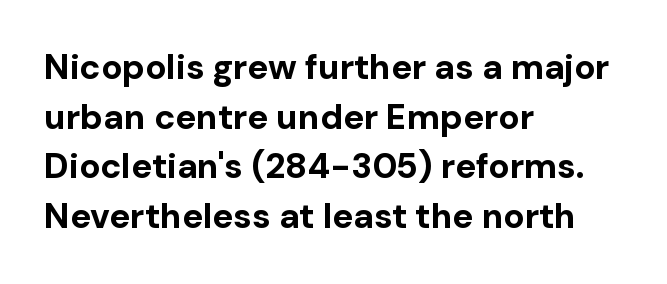
How would I describe the line gaps? Plain and ordinary. The passage is arranged the way most books set body copy — flush left. The passage shown is emphatically bold. Upright lettering throughout. Is the letter spacing exaggerated? No — it looks like the ordinary default. No word sits above an underline.
